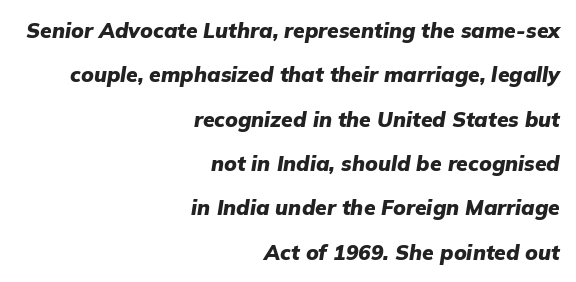
{"italic": "yes", "lean": "right", "slant_degrees": 9, "bold": "yes", "underline": "no", "align": "right", "line_spacing": "loose", "line_spacing_ratio": 2.11, "letter_spacing": "normal", "letter_spacing_em": 0.0, "glyph_px": 21}
